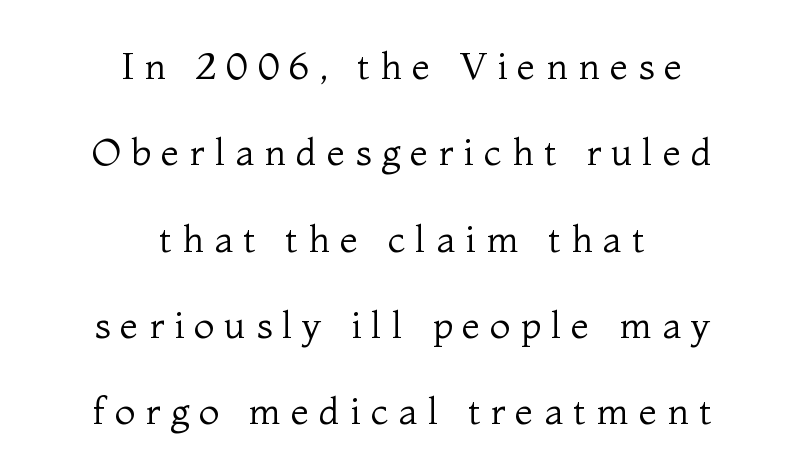
One glance says open: line gaps are wider than usual. If you drew a line through each stem, it would be perfectly vertical. Proportional: the letters do not fall into vertical columns. Loose tracking; the words dissolve into strings of separated letters. Underlining? Definitely not there. The passage is arranged like a title page — every line centered.
